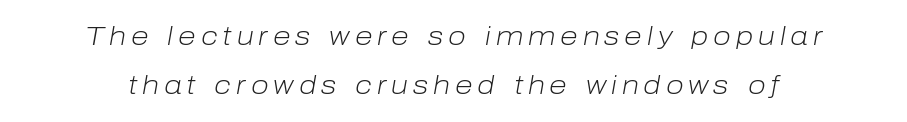
Does the lettering tilt? It does — this is italic. Type without underlining. Heaviness? Minimal to ordinary, like unemphasized prose.
